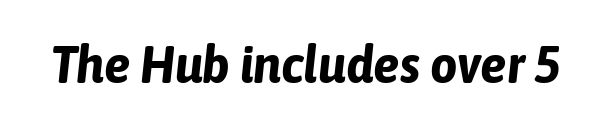
Q: Is the text bold? A: Yes.
Q: Is the text italic (slanted)? A: Yes, it leans right by about 6 degrees.
Q: Is the text underlined? A: No.
Q: Is the spacing between letters normal or unusually wide? A: Normal.
Q: Width (condensed, normal, or wide)? A: Condensed.
Q: Stroke contrast? A: Low.
Q: x-height? A: Medium.
Q: Monospaced? A: No.
